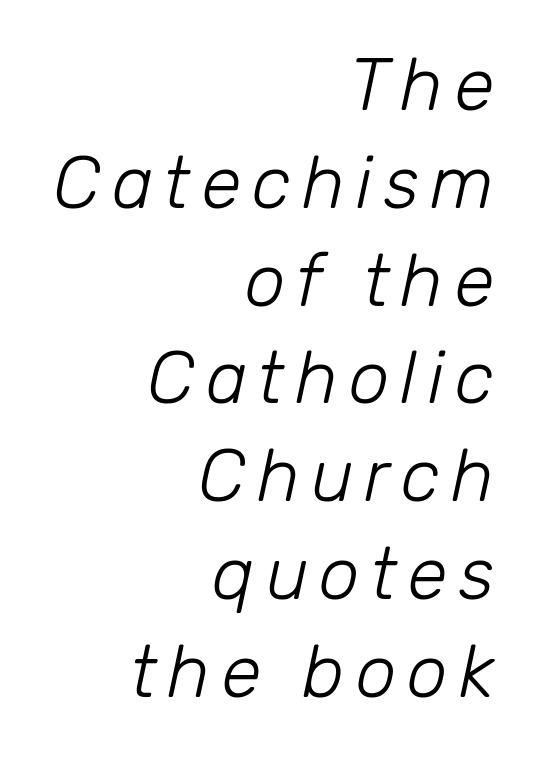
The image shows 73 px light type, italic (leaning right); set right-aligned, normal line spacing (1.34x), not underlined; low stroke contrast and a medium x-height.
